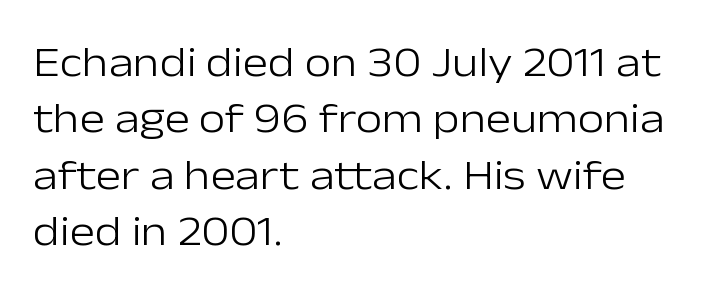
This rendering uses left alignment, leaving the right contour irregular. The letters sit at their default tracking, neither squeezed nor spread. Vertically, the passage feels balanced, rows spaced as you'd expect. Each letter keeps its own natural width here, so spacing adapts to shape. Nothing heavy about these letters — not bold at all.
